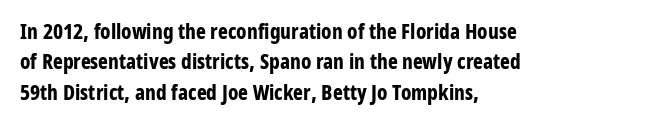
{"italic": "no", "bold": "yes", "underline": "no", "align": "left", "line_spacing": "normal", "line_spacing_ratio": 1.45, "letter_spacing": "normal", "letter_spacing_em": 0.0, "glyph_px": 21}
